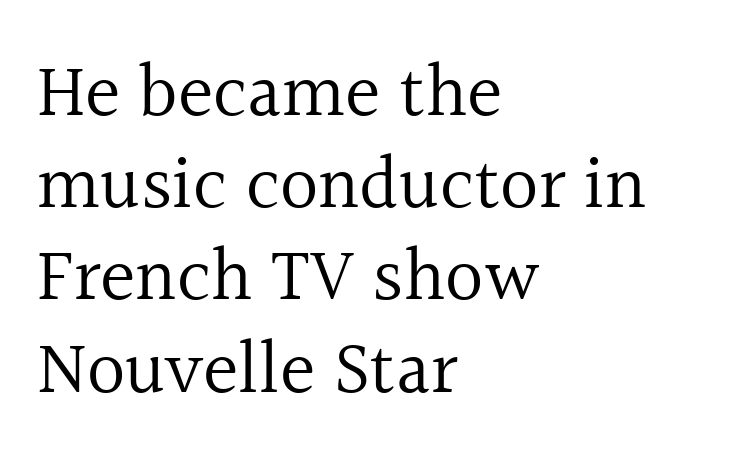
{"serif": "yes", "italic": "no", "bold": "no", "weight": "regular", "width": "normal", "x_height": "medium", "monospaced": "no", "underline": "no", "align": "left", "line_spacing_ratio": 1.23, "letter_spacing": "normal", "letter_spacing_em": 0.0, "glyph_px": 75}
